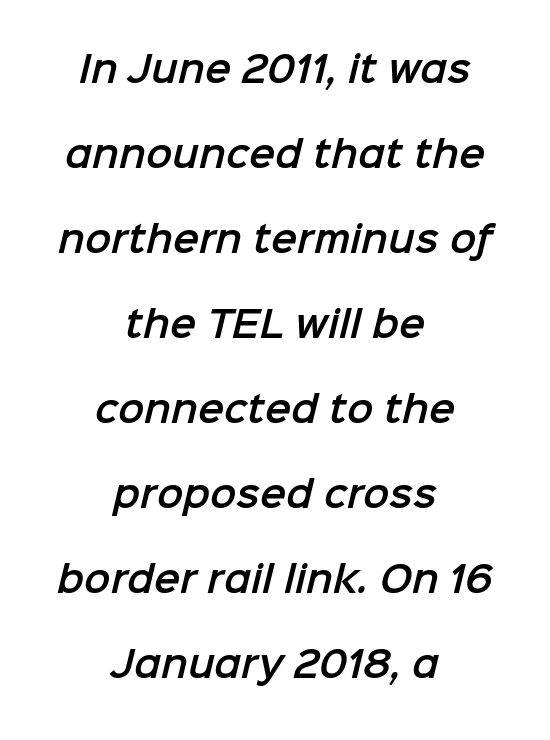
{"serif": "no", "width": "normal", "stroke_contrast": "low", "x_height": "medium", "monospaced": "no", "underline": "no", "align": "center", "line_spacing": "loose", "line_spacing_ratio": 2.43, "letter_spacing": "normal", "letter_spacing_em": 0.0, "glyph_px": 35}
